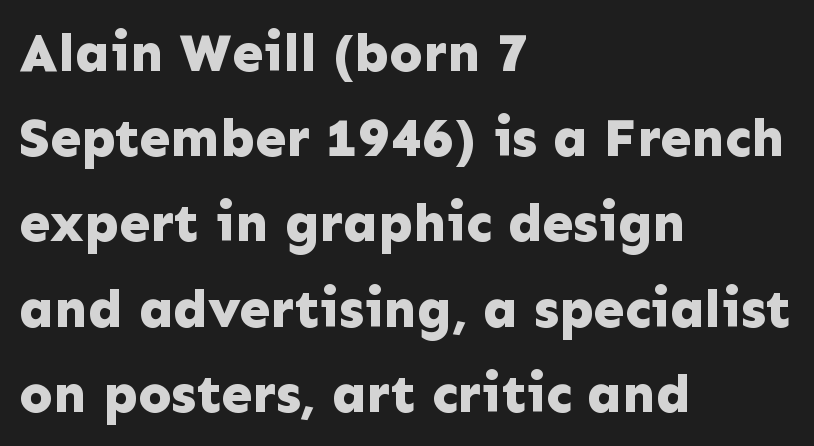
The image shows 55 px bold sans-serif type, upright; set left-aligned, normal line spacing (1.55x), normal letter spacing, not underlined; low stroke contrast and a medium x-height.
